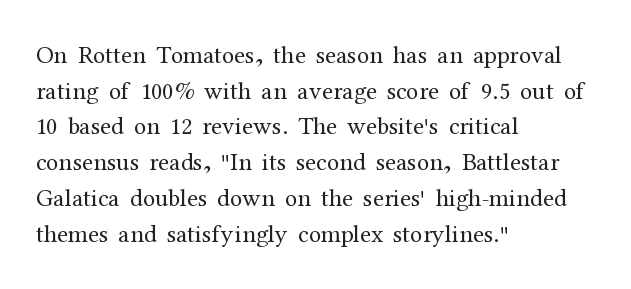
Q: Is the text bold? A: No.
Q: Is the text italic (slanted)? A: No, it is upright.
Q: Is the text underlined? A: No.
Q: How is the paragraph aligned? A: Left-aligned.
Q: Is the spacing between letters normal or unusually wide? A: Normal.
Q: Is the spacing between lines tight, normal or loose? A: Normal.
